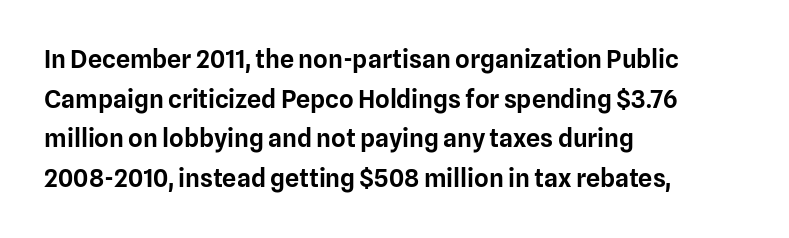
The image shows 25 px text type, upright; set left-aligned, normal line spacing (1.59x), normal letter spacing, not underlined.
